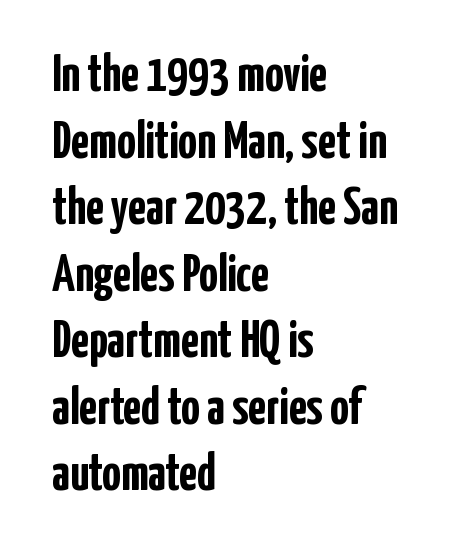
The image shows 52 px semibold, condensed sans-serif type, upright; set left-aligned, normal line spacing (1.28x), normal letter spacing, not underlined; low stroke contrast and a medium x-height.
